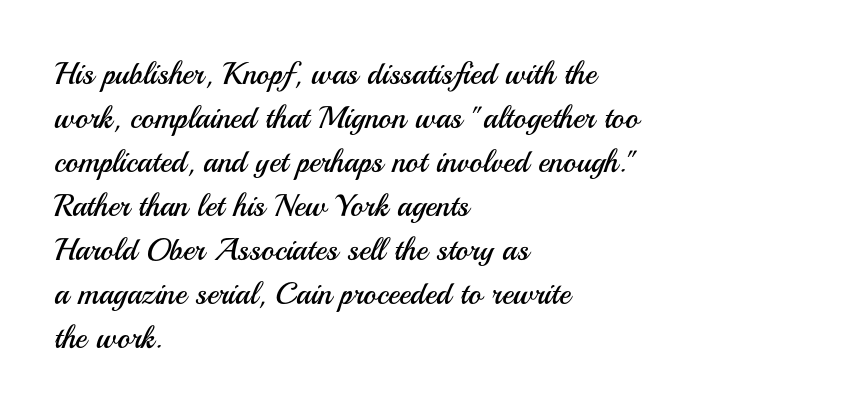
The image shows 31 px regular-weight sans-serif type; set left-aligned, normal line spacing (1.42x), normal letter spacing, not underlined; medium stroke contrast and a small x-height.
